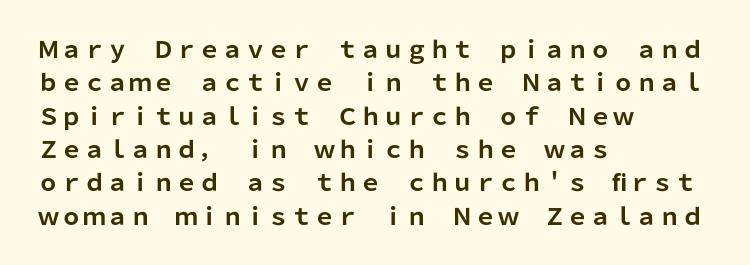
Q: Is the text bold? A: Yes.
Q: Is the text italic (slanted)? A: No, it is upright.
Q: Is the text underlined? A: No.
Q: How is the paragraph aligned? A: Left-aligned.
Q: Is the spacing between letters normal or unusually wide? A: Normal.
Q: Is the spacing between lines tight, normal or loose? A: Normal.
